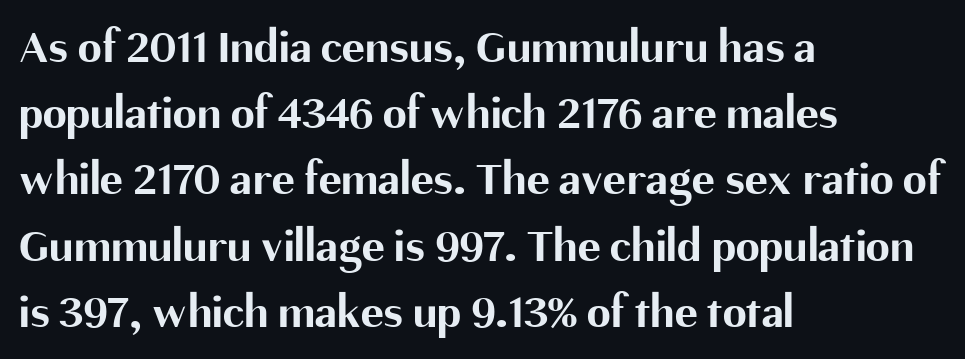
The image shows 48 px bold sans-serif type, upright; set left-aligned, normal line spacing (1.38x), normal letter spacing, not underlined; medium stroke contrast and a medium x-height.
